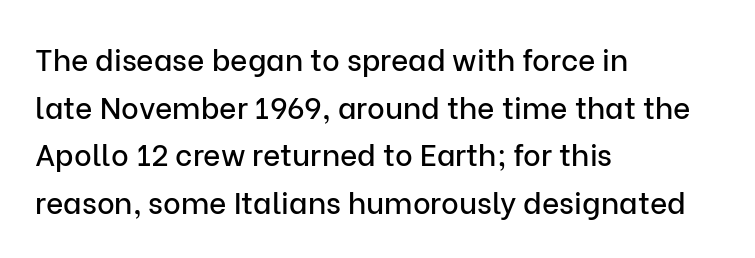
{"serif": "no", "italic": "no", "width": "normal", "stroke_contrast": "low", "x_height": "medium", "monospaced": "no", "underline": "no", "align": "left", "line_spacing": "normal", "line_spacing_ratio": 1.59, "letter_spacing": "normal", "letter_spacing_em": 0.0, "glyph_px": 30}
